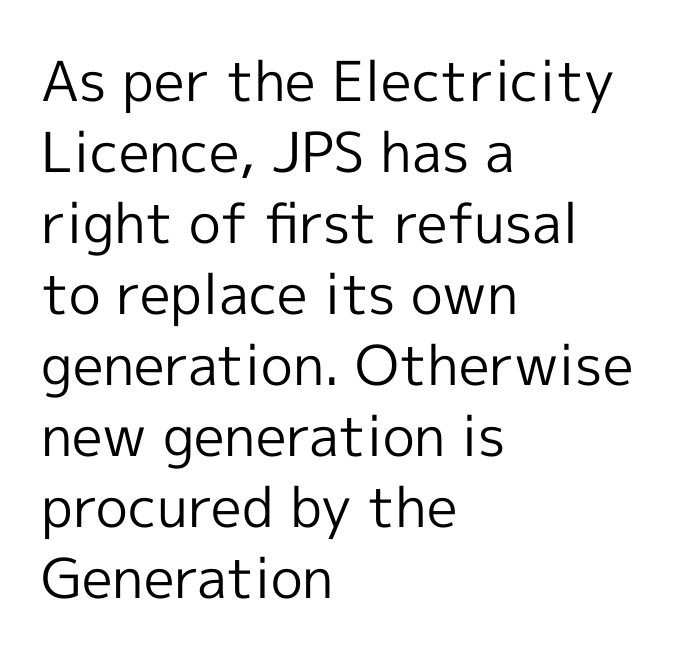
Q: Is the text bold? A: No.
Q: Is the text italic (slanted)? A: No, it is upright.
Q: Is the typeface a serif or a sans-serif typeface? A: Sans-serif.
Q: Is the text underlined? A: No.
Q: How is the paragraph aligned? A: Left-aligned.
Q: Is the spacing between letters normal or unusually wide? A: Normal.
Q: Is the spacing between lines tight, normal or loose? A: Normal.
Q: Width (condensed, normal, or wide)? A: Normal.
Q: x-height? A: Medium.
Q: Monospaced? A: No.
